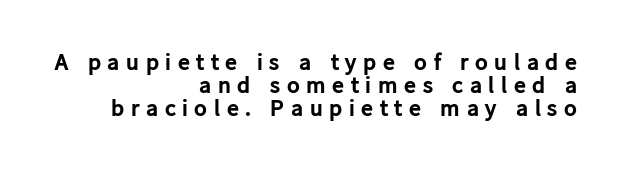
Q: Is the text bold? A: Yes.
Q: Is the text italic (slanted)? A: No, it is upright.
Q: Is the text underlined? A: No.
Q: How is the paragraph aligned? A: Right-aligned.
Q: Is the spacing between letters normal or unusually wide? A: Unusually wide.
Q: Is the spacing between lines tight, normal or loose? A: Tight.
